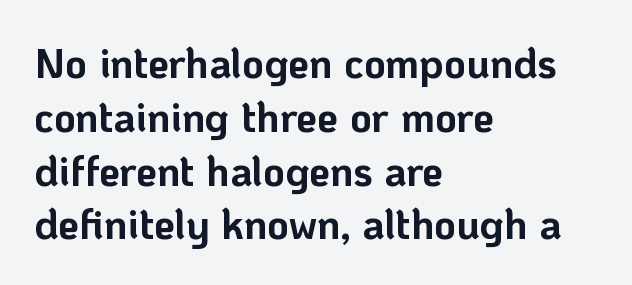
Here the glyphs are tracked normally, forming tight word shapes. The face used here is a sans, in the tradition of grotesques and geometrics. Proportional: the letters do not fall into vertical columns. This rendering uses left alignment, leaving the right contour irregular.
